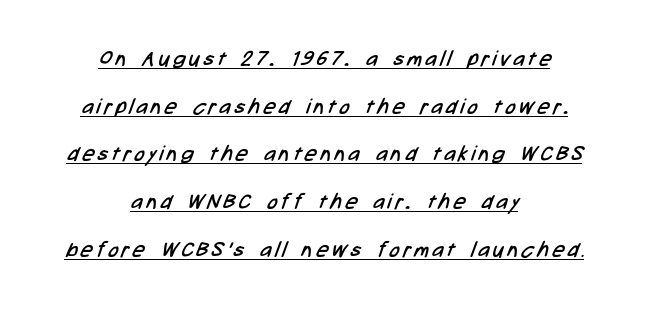
Q: Is the text bold? A: No.
Q: Is the text underlined? A: Yes.
Q: How is the paragraph aligned? A: Centered.
Q: Is the spacing between lines tight, normal or loose? A: Loose.
